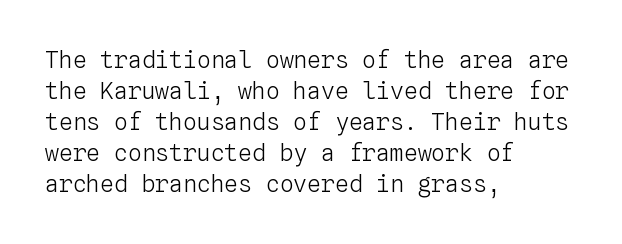
{"italic": "no", "bold": "no", "underline": "no", "align": "left", "line_spacing": "normal", "line_spacing_ratio": 1.35, "letter_spacing": "normal", "letter_spacing_em": 0.0, "glyph_px": 23}
